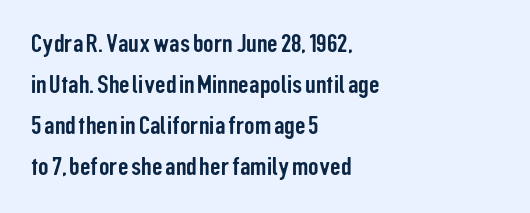
{"italic": "no", "underline": "no", "align": "left", "line_spacing": "normal", "line_spacing_ratio": 1.58, "letter_spacing": "normal", "letter_spacing_em": 0.0, "glyph_px": 26}
